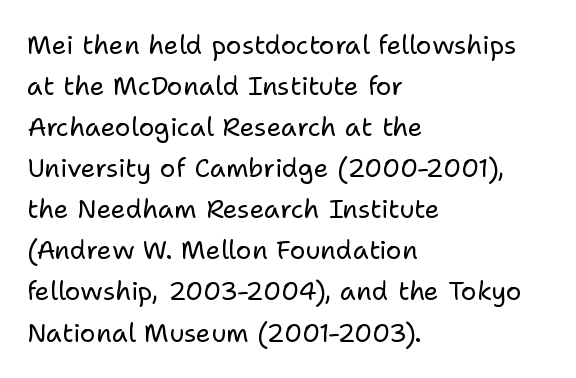
Q: Is the text bold? A: No.
Q: Is the text italic (slanted)? A: No, it is upright.
Q: Is the text underlined? A: No.
Q: How is the paragraph aligned? A: Left-aligned.
Q: Is the spacing between letters normal or unusually wide? A: Normal.
Q: Is the spacing between lines tight, normal or loose? A: Normal.
